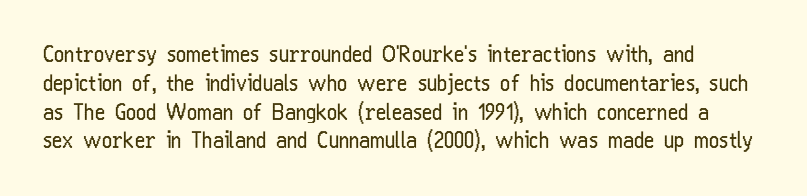
{"italic": "no", "bold": "no", "underline": "no", "line_spacing": "normal", "line_spacing_ratio": 1.31, "letter_spacing": "normal", "letter_spacing_em": 0.0, "glyph_px": 22}
